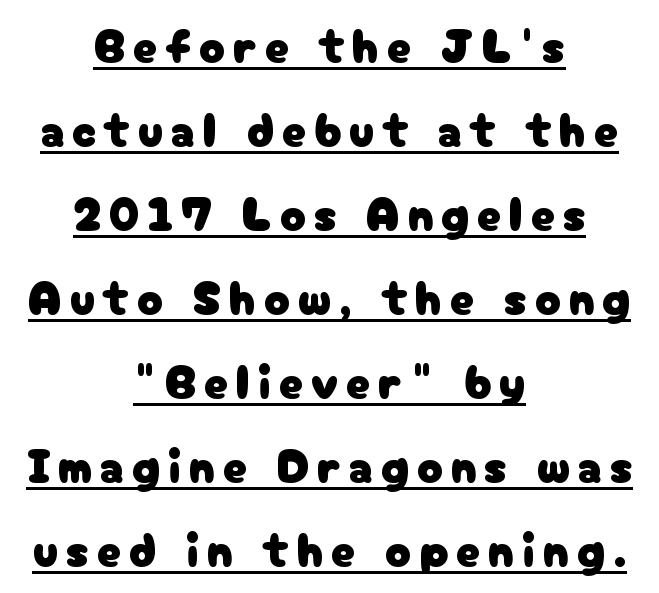
The passage is arranged like a title page — every line centered. Italic: no, the glyphs are upright roman. Honestly, the underline is the first thing you notice here. Spacing verdict: proportional, widths tailored to each character. Serifs: no, the terminals of the letterforms are clean.
